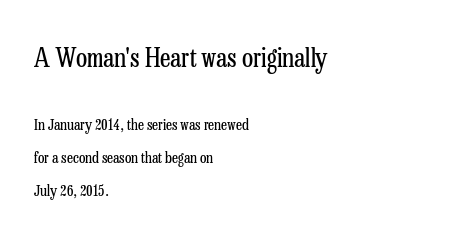
Q: Is the text bold? A: No.
Q: Is the text italic (slanted)? A: No, it is upright.
Q: Is the text underlined? A: No.
Q: How is the paragraph aligned? A: Left-aligned.
Q: Is the spacing between letters normal or unusually wide? A: Normal.
Q: Is the spacing between lines tight, normal or loose? A: Loose.
Q: Which block of text is set in a larger size, the first (top) or the second (bottom)? A: The first (top) one.
